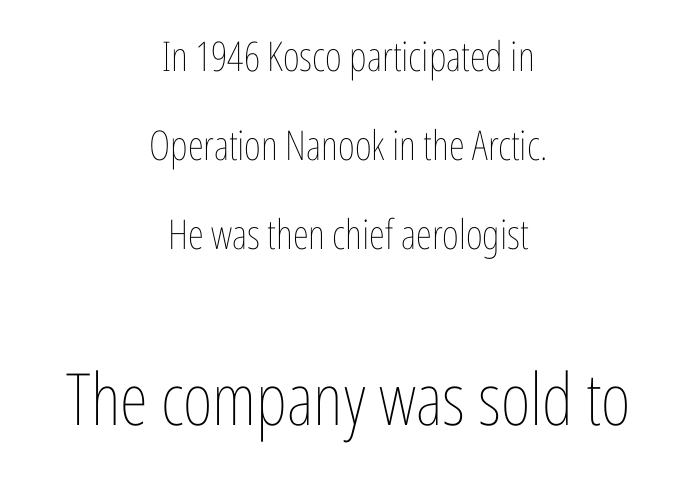
Q: Is the text bold? A: No.
Q: Is the text italic (slanted)? A: No, it is upright.
Q: Is the text underlined? A: No.
Q: How is the paragraph aligned? A: Centered.
Q: Is the spacing between letters normal or unusually wide? A: Normal.
Q: Is the spacing between lines tight, normal or loose? A: Loose.
Q: Which block of text is set in a larger size, the first (top) or the second (bottom)? A: The second (bottom) one.
Q: Width (condensed, normal, or wide)? A: Condensed.
Q: Stroke contrast? A: Low.
Q: x-height? A: Medium.
Q: Monospaced? A: No.
